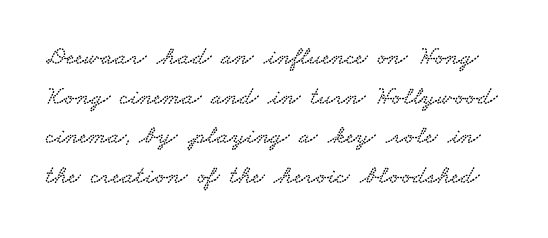
Q: Is the text underlined? A: No.
Q: Is the spacing between letters normal or unusually wide? A: Normal.
Q: Is the spacing between lines tight, normal or loose? A: Normal.
